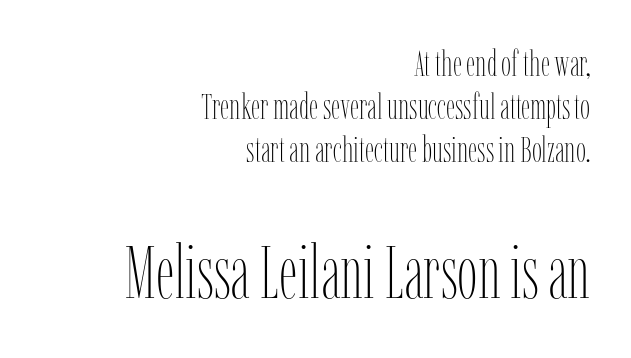
{"italic": "no", "bold": "no", "weight": "thin", "width": "condensed", "stroke_contrast": "low", "x_height": "medium", "monospaced": "no", "underline": "no", "align": "right", "line_spacing_ratio": 1.19, "letter_spacing": "normal", "letter_spacing_em": 0.0, "larger_block": "second", "size_ratio": 2.03, "glyph_px": 73}
